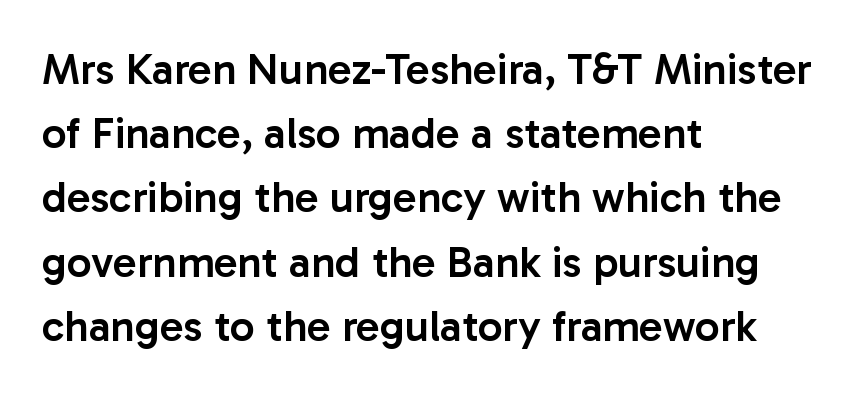
The image shows 44 px semibold sans-serif type, upright; set left-aligned, normal line spacing (1.46x), normal letter spacing, not underlined; low stroke contrast and a medium x-height.
